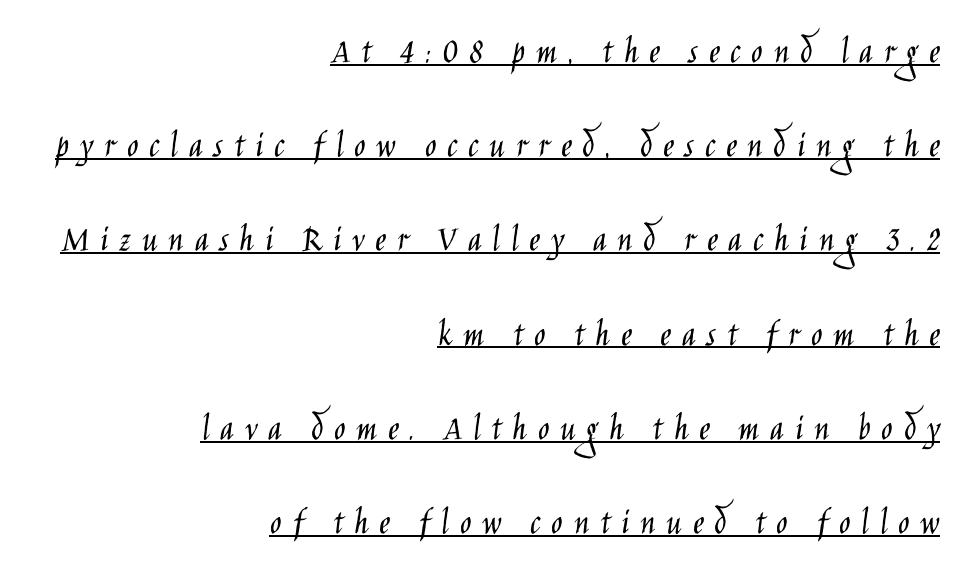
{"serif": "no", "bold": "no", "weight": "light", "width": "condensed", "stroke_contrast": "low", "x_height": "large", "monospaced": "no", "underline": "yes", "align": "right", "line_spacing": "loose", "line_spacing_ratio": 2.48, "letter_spacing": "wide", "letter_spacing_em": 0.28, "glyph_px": 38}
